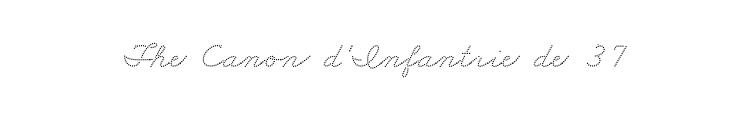
Yep, those are serifs on the letters. This sample uses plain, unmodified letter spacing. Decoration check: the copy has no underline. The letters advance in unequal steps, a hallmark of proportional type.
